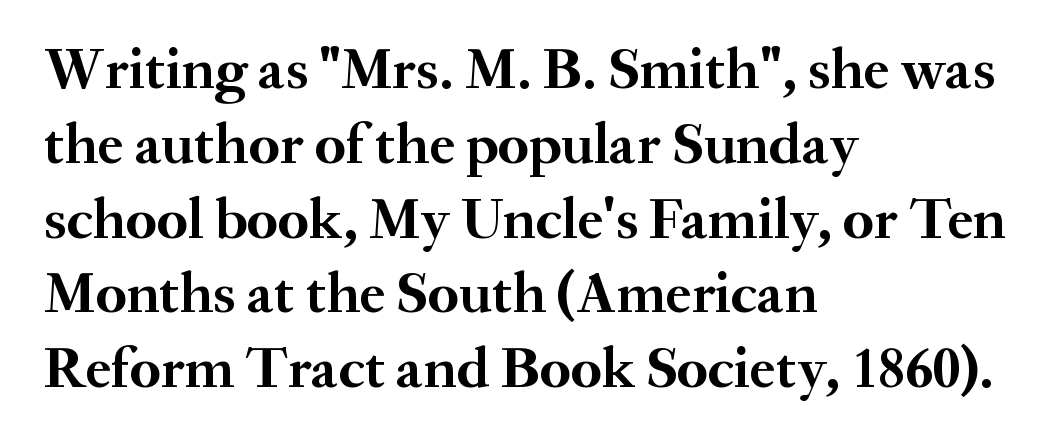
The image shows 58 px semibold serif type, upright; set left-aligned, normal line spacing (1.29x), normal letter spacing, not underlined; medium stroke contrast and a small x-height.
